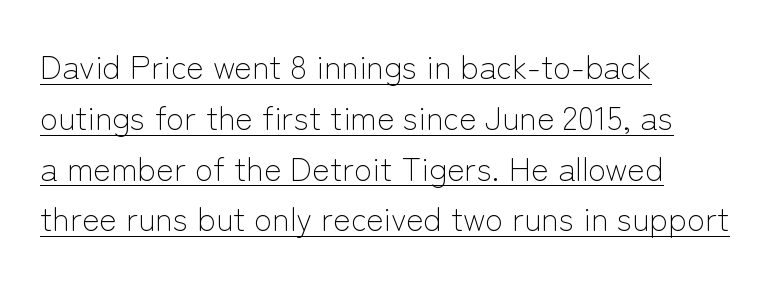
The image shows 33 px light sans-serif type, upright; set left-aligned, normal line spacing (1.54x), normal letter spacing, underlined; low stroke contrast and a medium x-height.
